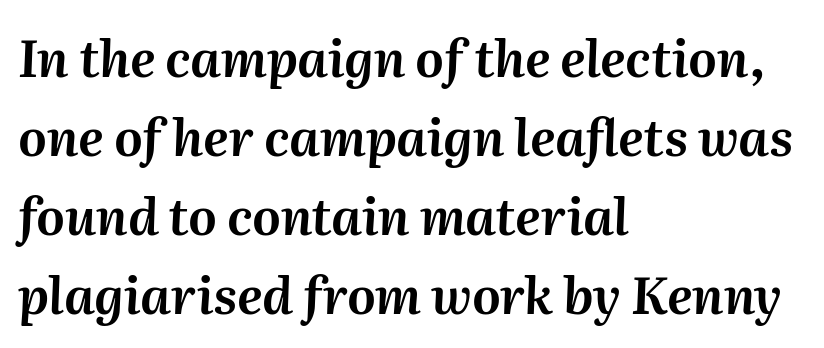
Q: Is the text italic (slanted)? A: Yes, it leans right by about 2 degrees.
Q: Is the text underlined? A: No.
Q: How is the paragraph aligned? A: Left-aligned.
Q: Is the spacing between letters normal or unusually wide? A: Normal.
Q: Is the spacing between lines tight, normal or loose? A: Normal.
Q: Width (condensed, normal, or wide)? A: Normal.
Q: Stroke contrast? A: Medium.
Q: x-height? A: Medium.
Q: Monospaced? A: No.
